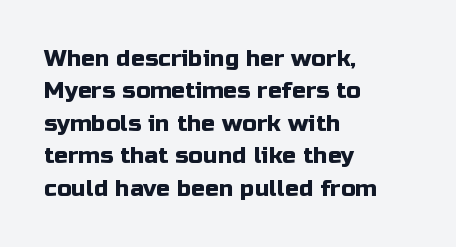
Rule under the text: the space is simply empty. Glyph-to-glyph distance matches everyday printed text. This block has exactly the height ordinary leading produces. Every character sits straight up, as roman type does. Teacher's note: observe the even left margin — that is flush-left alignment.
